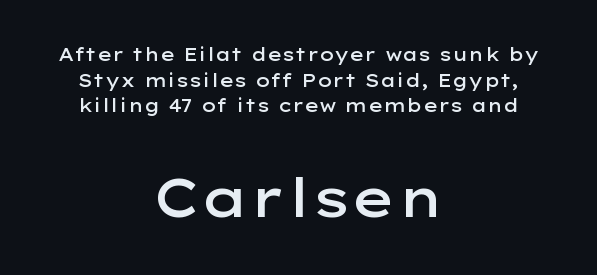
This block has exactly the height ordinary leading produces. Weight check: semibold — heavier than regular, not quite bold. You can tell from the bare stems that sans-serif type was used. Students, note that the glyphs here touch the page at normal intervals. Ascenders rise straight up at ninety degrees. Does the bottom block carry the larger type? Yes, it does.
